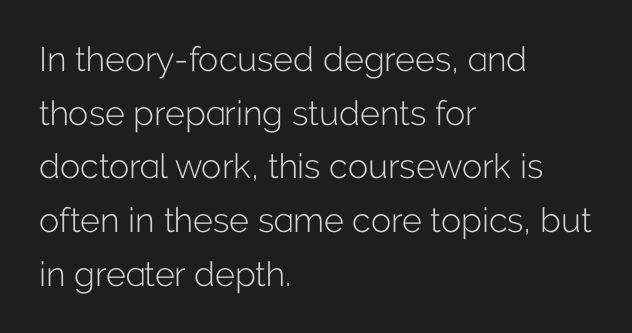
Q: Is the text bold? A: No.
Q: Is the text italic (slanted)? A: No, it is upright.
Q: Is the typeface a serif or a sans-serif typeface? A: Sans-serif.
Q: Is the text underlined? A: No.
Q: How is the paragraph aligned? A: Left-aligned.
Q: Is the spacing between letters normal or unusually wide? A: Normal.
Q: Is the spacing between lines tight, normal or loose? A: Normal.
Q: Width (condensed, normal, or wide)? A: Normal.
Q: Stroke contrast? A: Low.
Q: x-height? A: Medium.
Q: Monospaced? A: No.
